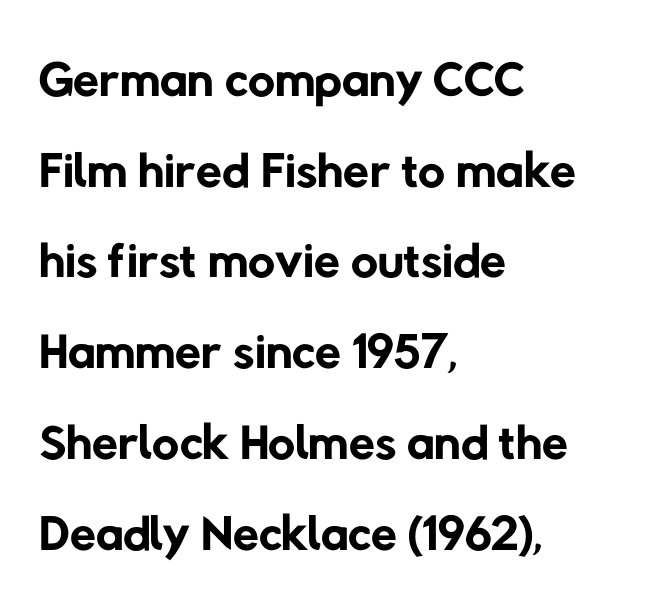
{"serif": "no", "bold": "no", "weight": "regular", "width": "normal", "stroke_contrast": "low", "x_height": "medium", "monospaced": "no", "underline": "no", "align": "left", "line_spacing_ratio": 1.21, "letter_spacing": "normal", "letter_spacing_em": 0.0, "glyph_px": 75}
